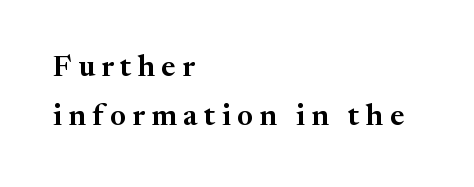
The image shows 30 px serif type, upright; set left-aligned, normal line spacing (1.64x), unusually wide letter spacing (+0.21 em), not underlined; medium stroke contrast and a medium x-height.
